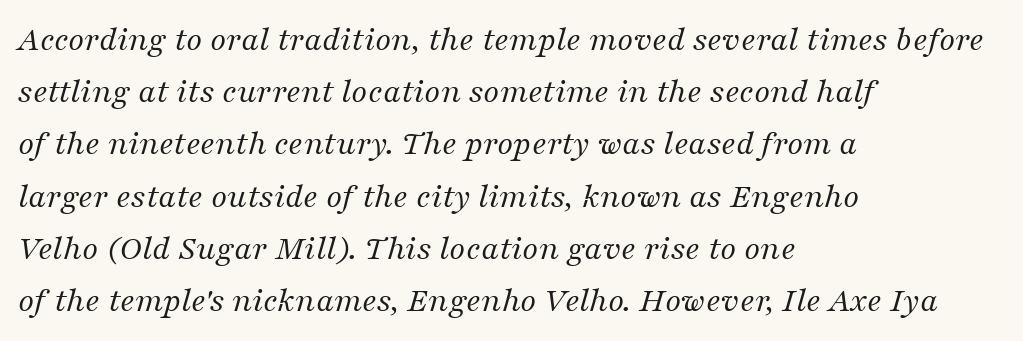
{"serif": "yes", "italic": "yes", "lean": "right", "slant_degrees": 16, "bold": "no", "weight": "regular", "width": "normal", "stroke_contrast": "medium", "x_height": "medium", "monospaced": "no", "underline": "no", "align": "left", "line_spacing": "normal", "line_spacing_ratio": 1.45, "letter_spacing": "normal", "letter_spacing_em": 0.0, "glyph_px": 36}
